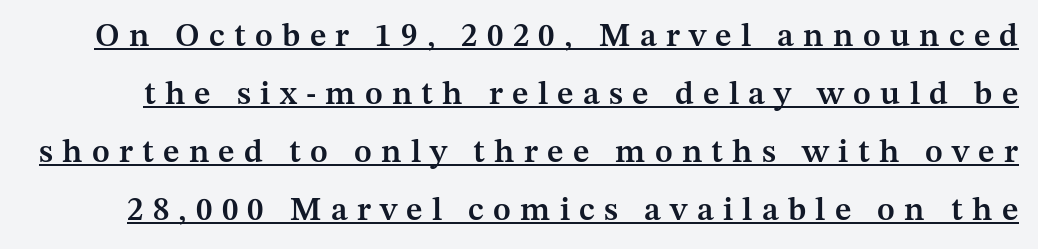
The image shows 33 px semibold serif type, upright; set line spacing 1.76x, unusually wide letter spacing (+0.28 em), underlined; medium stroke contrast and a medium x-height.
